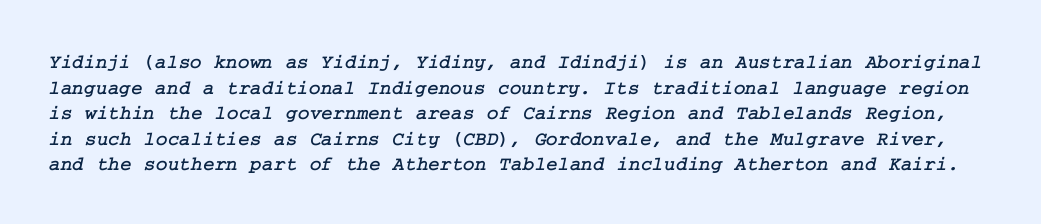
The image shows 20 px text type; set normal line spacing (1.28x), normal letter spacing, not underlined.
